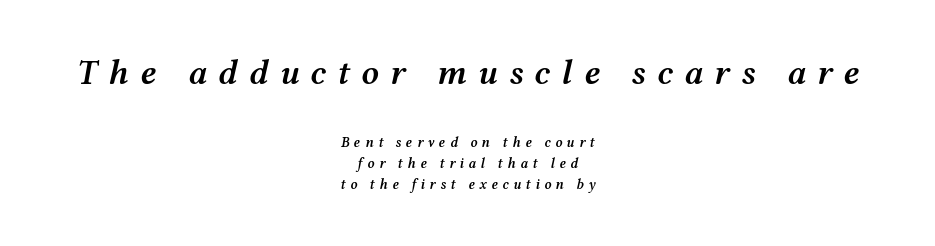
The image shows 35 px semibold, wide type, italic (leaning right); set centered, normal line spacing (1.53x), unusually wide letter spacing (+0.32 em), not underlined; the first (top) block is 2.5x larger; medium stroke contrast and a medium x-height.
